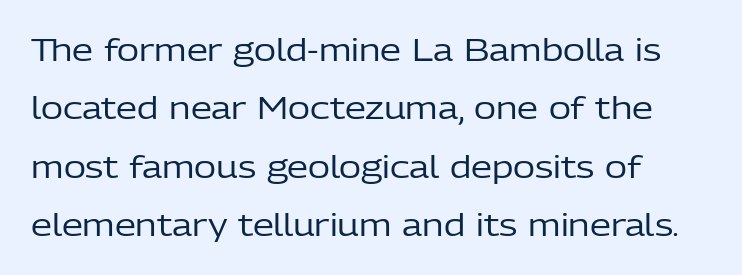
{"serif": "no", "italic": "no", "bold": "no", "weight": "regular", "width": "normal", "stroke_contrast": "low", "x_height": "medium", "monospaced": "no", "underline": "no", "align": "left", "line_spacing": "loose", "line_spacing_ratio": 1.95, "letter_spacing": "normal", "letter_spacing_em": 0.0, "glyph_px": 30}
